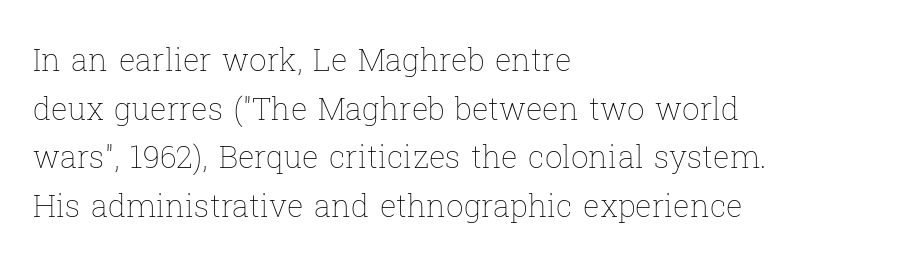
The strokes carry an ordinary text weight at most. The letters advance in unequal steps, a hallmark of proportional type. Each new line begins a customary step beneath the previous one. There is no visible air inserted between adjacent glyphs. Nope, not italic — everything's standing straight. Alignment: flush left.
